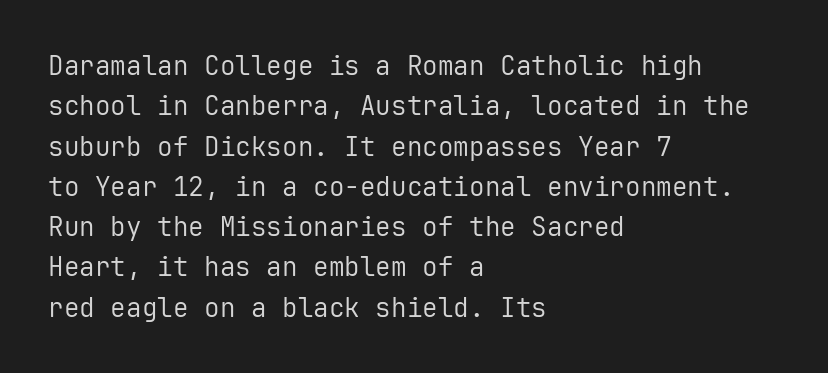
Check the space under the baseline: it is left empty. The type sits square on the baseline with zero lean. Line spacing here is normal. Casual observation: everything's shoved over to the left. Honestly, the letter spacing is just normal — you wouldn't notice it.
